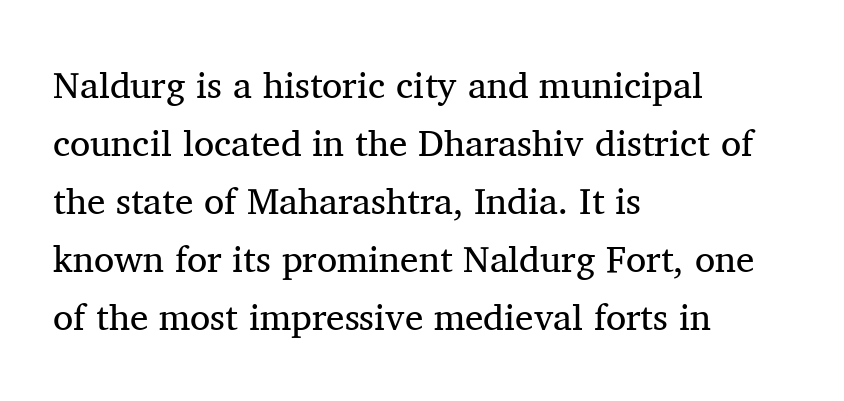
Q: Is the text bold? A: No.
Q: Is the text italic (slanted)? A: No, it is upright.
Q: Is the typeface a serif or a sans-serif typeface? A: Serif.
Q: Is the text underlined? A: No.
Q: How is the paragraph aligned? A: Left-aligned.
Q: Is the spacing between letters normal or unusually wide? A: Normal.
Q: Is the spacing between lines tight, normal or loose? A: Normal.
Q: Width (condensed, normal, or wide)? A: Normal.
Q: Stroke contrast? A: Medium.
Q: x-height? A: Medium.
Q: Monospaced? A: No.
